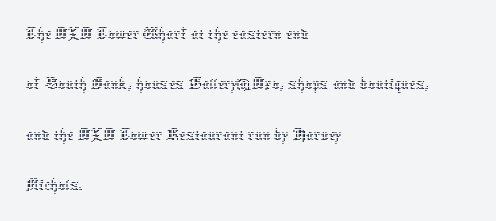
The image shows 37 px thin type, upright; set left-aligned, normal line spacing (1.36x), normal letter spacing, not underlined; low stroke contrast and a medium x-height.
